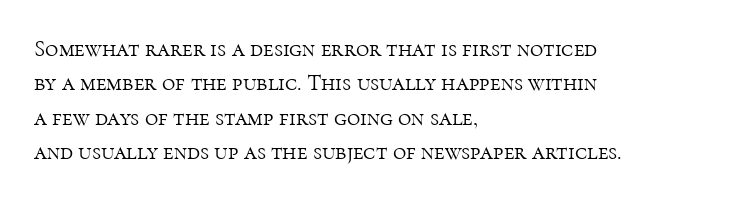
The vertical gap from one line to the next is medium. These lines were composed using upright roman letters. Horizontal alignment here is leftward, the default for most running prose. The gaps between neighbouring characters are ordinary and unremarkable. Weight: regular or lighter.
